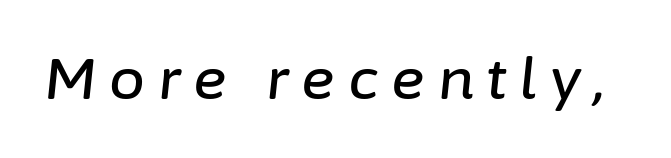
Do the characters align in a grid? No, the font is proportional. Check under the words: just untouched page. Short note: letters widely spaced. Yep, that's italic — everything's leaning.
